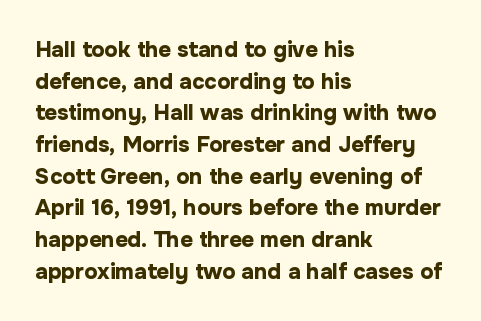
Beneath every word, the page is bare. Successive baselines arrive at the customary interval. It's the straight-up-and-down kind of type. Which margin do the lines hug? The left one — the right edge is uneven. Thick stems and heavy bowls — unmistakably bold.
